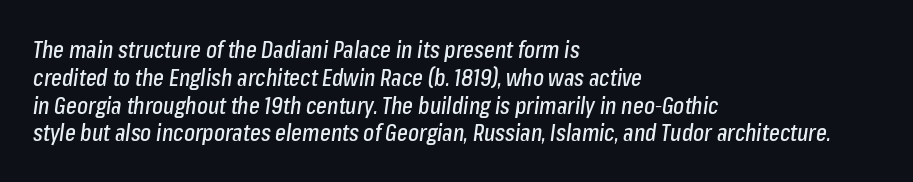
{"italic": "yes", "lean": "right", "slant_degrees": 8, "underline": "no", "align": "left", "line_spacing_ratio": 1.21, "letter_spacing": "normal", "letter_spacing_em": 0.0, "glyph_px": 23}
